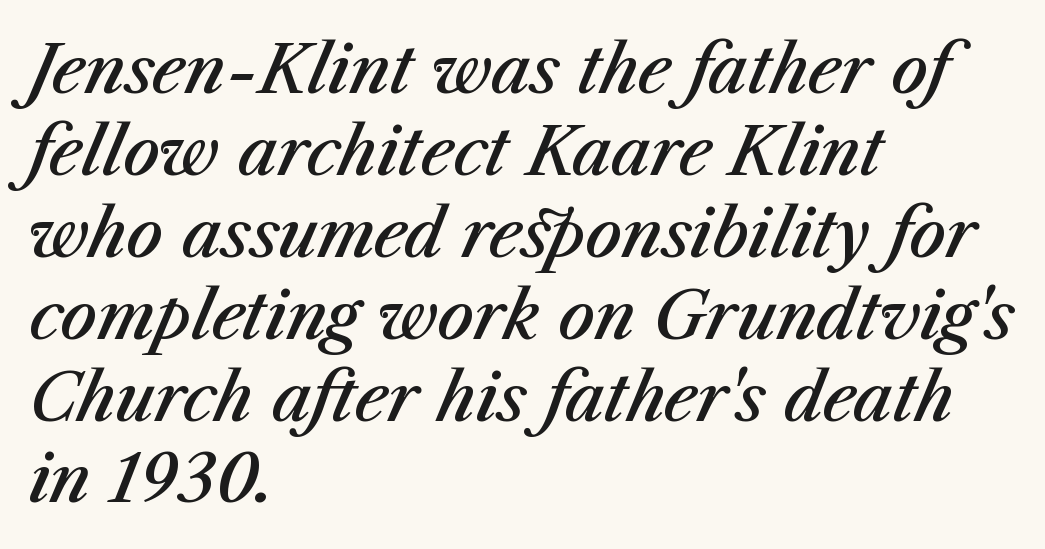
Q: Is the text bold? A: Semi-bold.
Q: Is the text italic (slanted)? A: Yes, it leans right by about 23 degrees.
Q: Is the text underlined? A: No.
Q: How is the paragraph aligned? A: Left-aligned.
Q: Is the spacing between letters normal or unusually wide? A: Normal.
Q: Is the spacing between lines tight, normal or loose? A: Normal.
Q: Width (condensed, normal, or wide)? A: Normal.
Q: Stroke contrast? A: Medium.
Q: x-height? A: Medium.
Q: Monospaced? A: No.
